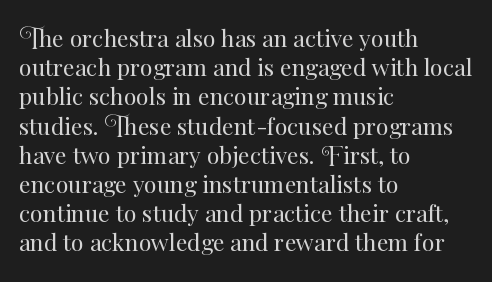
The image shows 23 px text type, upright; set left-aligned, normal line spacing (1.27x), normal letter spacing, not underlined.
